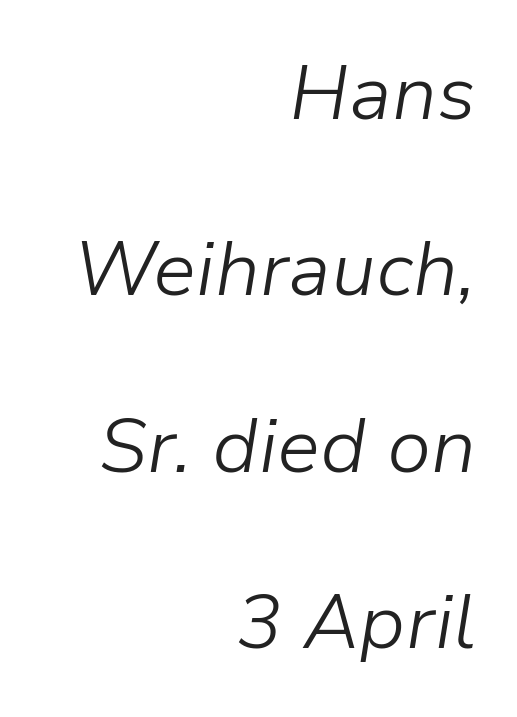
Q: Is the text bold? A: No.
Q: Is the text italic (slanted)? A: Yes, it leans right by about 9 degrees.
Q: Is the text underlined? A: No.
Q: How is the paragraph aligned? A: Right-aligned.
Q: Is the spacing between letters normal or unusually wide? A: Normal.
Q: Is the spacing between lines tight, normal or loose? A: Loose.
Q: Width (condensed, normal, or wide)? A: Normal.
Q: Stroke contrast? A: Low.
Q: x-height? A: Medium.
Q: Monospaced? A: No.
